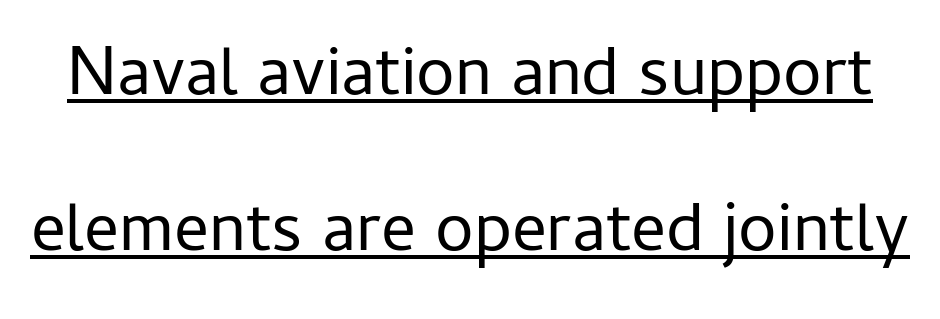
The image shows 69 px regular-weight sans-serif type, upright; set loose line spacing (2.26x), normal letter spacing, underlined; low stroke contrast and a medium x-height.
